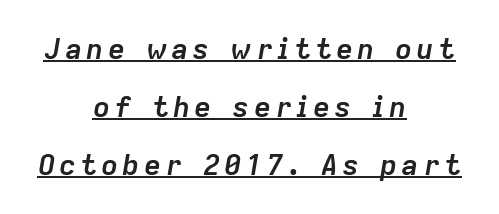
The image shows 29 px semibold type, italic (leaning right); set centered, loose line spacing (2.0x), underlined; low stroke contrast and a medium x-height.
